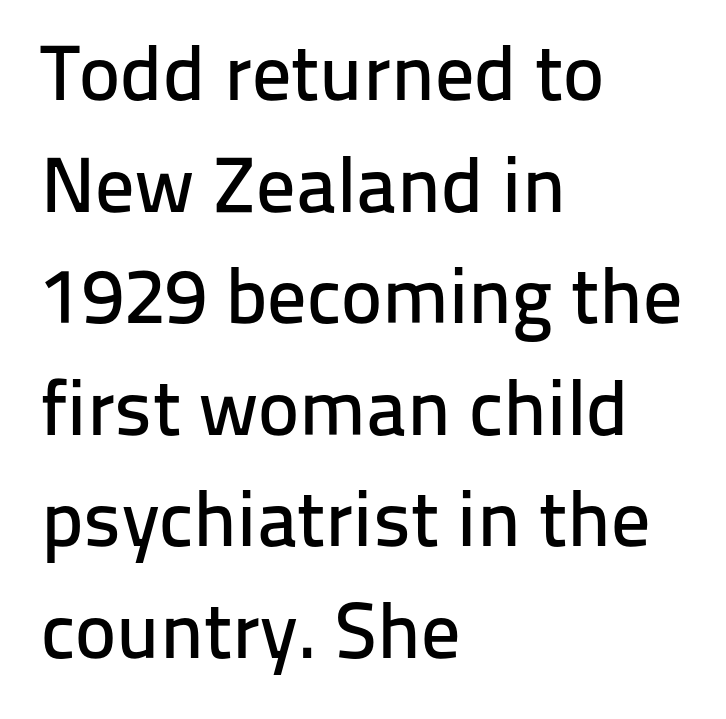
Q: Is the text italic (slanted)? A: No, it is upright.
Q: Is the typeface a serif or a sans-serif typeface? A: Sans-serif.
Q: Is the text underlined? A: No.
Q: How is the paragraph aligned? A: Left-aligned.
Q: Is the spacing between letters normal or unusually wide? A: Normal.
Q: Is the spacing between lines tight, normal or loose? A: Normal.
Q: Width (condensed, normal, or wide)? A: Normal.
Q: Stroke contrast? A: Low.
Q: x-height? A: Medium.
Q: Monospaced? A: No.
